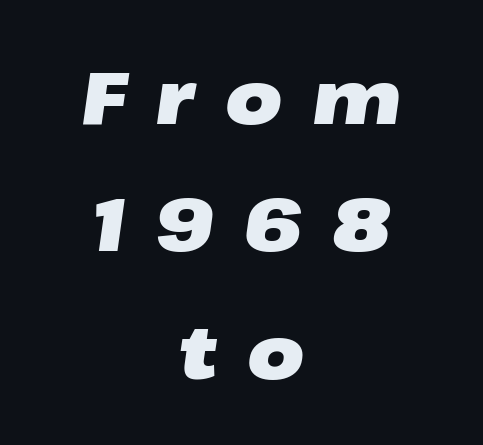
The passage shown leans; its letterforms are oblique. The glyphs are unaccompanied by any horizontal stroke below them. Inter-character spacing is expanded well beyond the font's built-in metrics. Students, this is bold: see how much ink each stroke carries. This rendering uses center alignment, leaving both contours irregular but symmetric. Varying glyph widths throughout — classic text-font behaviour.
